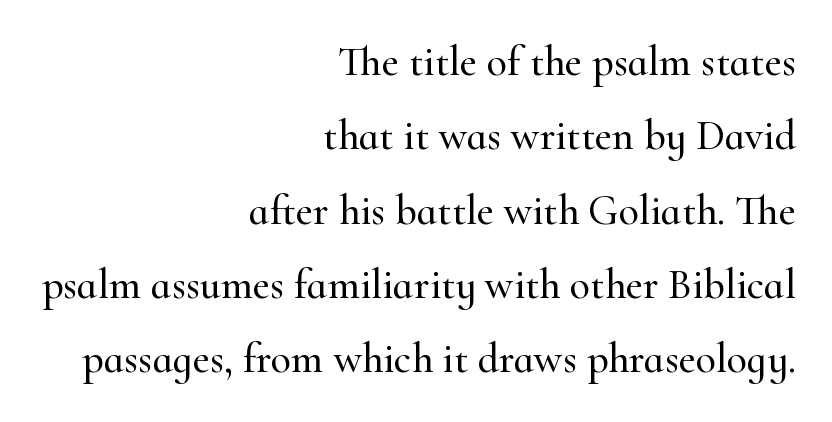
Q: Is the text italic (slanted)? A: No, it is upright.
Q: Is the typeface a serif or a sans-serif typeface? A: Serif.
Q: Is the text underlined? A: No.
Q: How is the paragraph aligned? A: Right-aligned.
Q: Is the spacing between letters normal or unusually wide? A: Normal.
Q: Width (condensed, normal, or wide)? A: Normal.
Q: Stroke contrast? A: High.
Q: x-height? A: Small.
Q: Monospaced? A: No.
